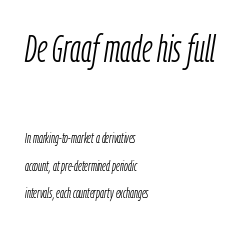
Airy leading. Think of a printed novel: that variable character pitch is what you see here. Bigger letters appear in the top chunk; the bottom chunk is reduced. Type without underlining. Honestly, the letter spacing is just normal — you wouldn't notice it.
